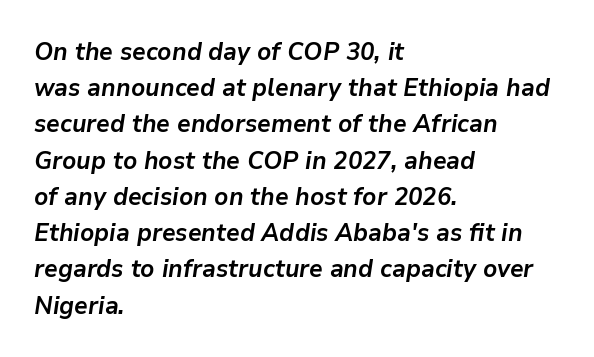
{"italic": "yes", "lean": "right", "slant_degrees": 9, "bold": "yes", "underline": "no", "align": "left", "line_spacing": "normal", "line_spacing_ratio": 1.45, "letter_spacing": "normal", "letter_spacing_em": 0.0, "glyph_px": 25}
